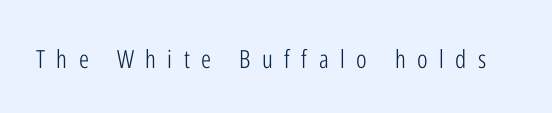
The image shows 25 px text type, upright; set unusually wide letter spacing (+0.46 em), not underlined.
